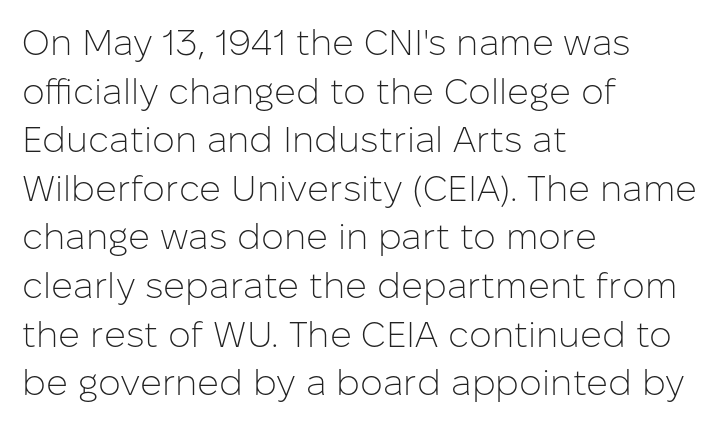
{"serif": "no", "italic": "no", "bold": "no", "weight": "light", "width": "normal", "stroke_contrast": "low", "x_height": "medium", "monospaced": "no", "underline": "no", "align": "left", "line_spacing": "normal", "line_spacing_ratio": 1.35, "letter_spacing": "normal", "letter_spacing_em": 0.0, "glyph_px": 36}
